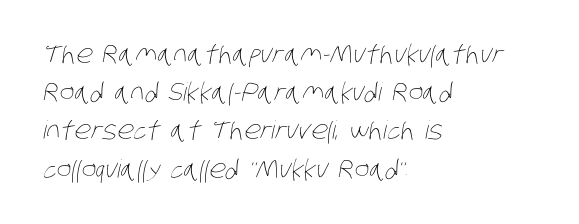
The image shows 25 px text type; set left-aligned, normal line spacing (1.53x), normal letter spacing, not underlined.
